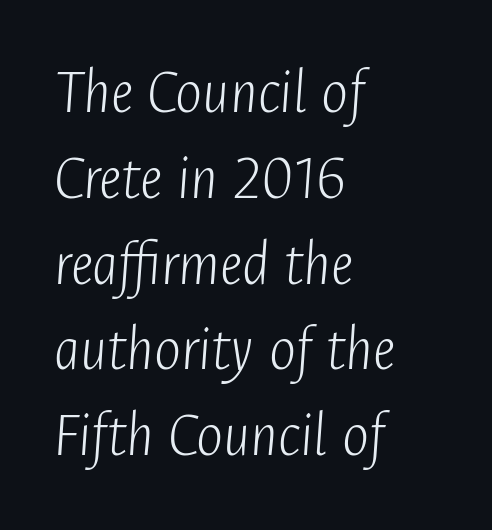
Q: Is the text bold? A: No.
Q: Is the text italic (slanted)? A: Yes, it leans right by about 4 degrees.
Q: Is the text underlined? A: No.
Q: How is the paragraph aligned? A: Left-aligned.
Q: Is the spacing between letters normal or unusually wide? A: Normal.
Q: Is the spacing between lines tight, normal or loose? A: Normal.
Q: Width (condensed, normal, or wide)? A: Condensed.
Q: Stroke contrast? A: Low.
Q: x-height? A: Medium.
Q: Monospaced? A: No.
